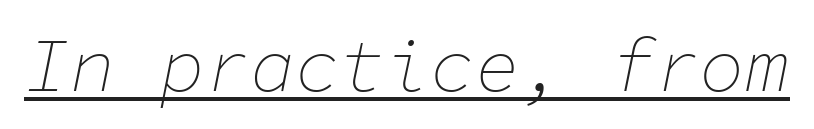
The letters sit at their default tracking, neither squeezed nor spread. Check the space under the baseline: a stroke is drawn there. Notice how the stems are inclined rather than vertical — that's the hallmark of italics. The passage shown is not bold in any degree. You could count columns in this text — the font is strictly monospaced.
